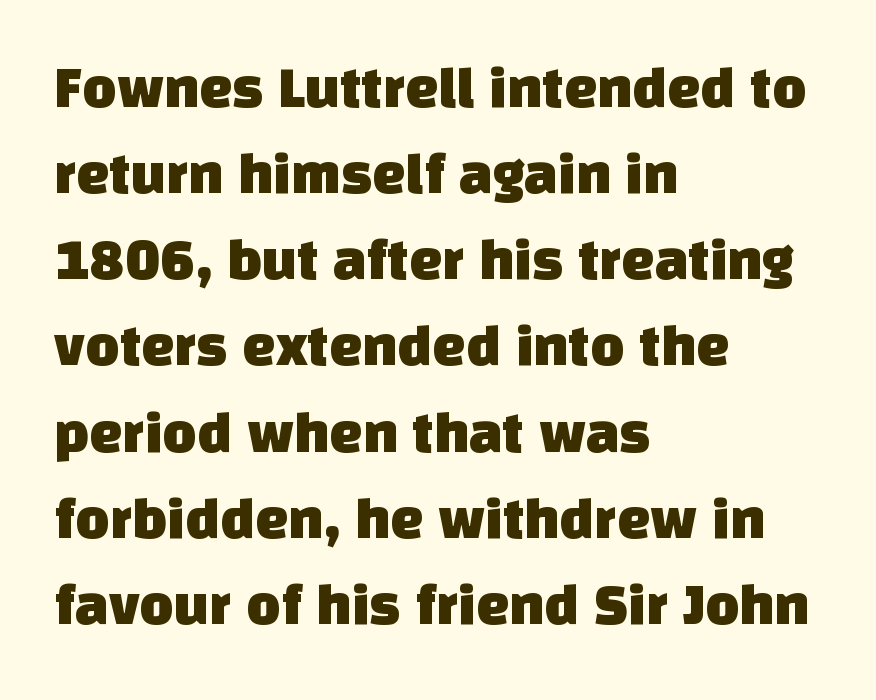
The setting favours the left margin, as ordinary paragraphs usually do. The letters advance in unequal steps, a hallmark of proportional type. Classification — sans serif. This sample uses plain, unmodified letter spacing. Nobody drew a line under any word here.
